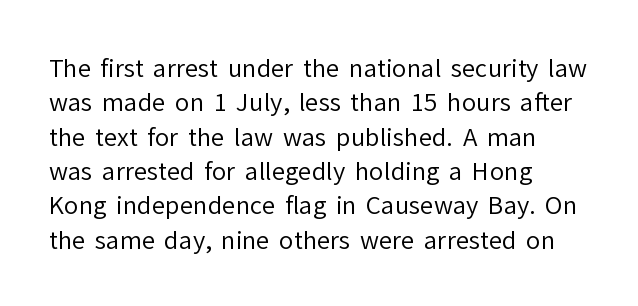
Q: Is the text bold? A: No.
Q: Is the text italic (slanted)? A: No, it is upright.
Q: Is the text underlined? A: No.
Q: How is the paragraph aligned? A: Left-aligned.
Q: Is the spacing between letters normal or unusually wide? A: Normal.
Q: Is the spacing between lines tight, normal or loose? A: Normal.
